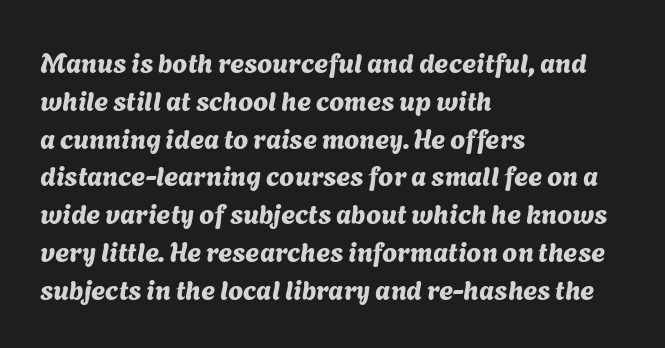
The image shows 27 px text type; set left-aligned, normal line spacing (1.4x), normal letter spacing, not underlined.
